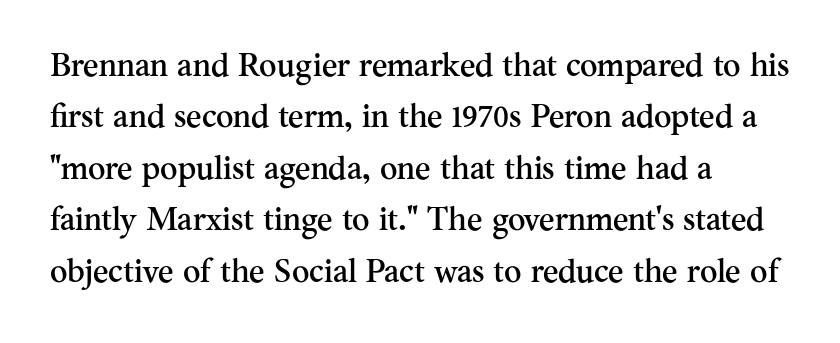
The lettering holds an erect, upright posture throughout. The strip under each line holds only bare page. The letters advance in unequal steps, a hallmark of proportional type. What's the leading like? Ordinary, nothing unusual. Students, note that the glyphs here touch the page at normal intervals.
